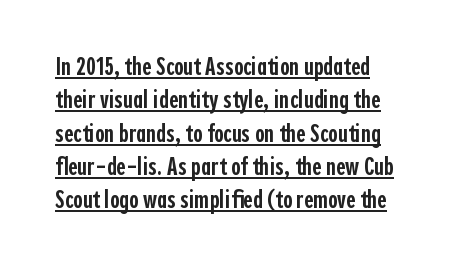
How heavy is the stroke? Medium-heavy — a semibold, shy of bold. It's the straight-up-and-down kind of type. Nothing unusual about the tracking: characters are spaced as the font intends. What's the leading like? Ordinary, nothing unusual. Notice how a bar underscores the lettering throughout.
